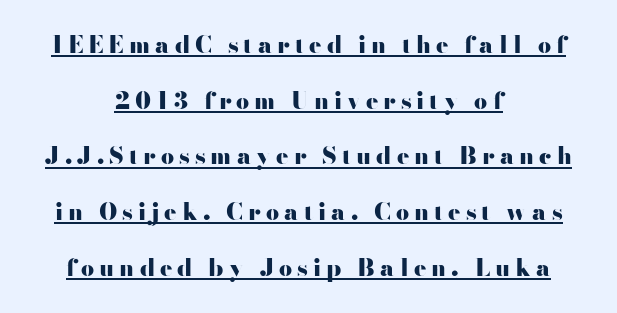
Words appear elongated and porous because spacing is wide. The font's upright variant was chosen for this text. The lines are spread far apart with generous leading. Notice how a bar underscores the lettering throughout.
